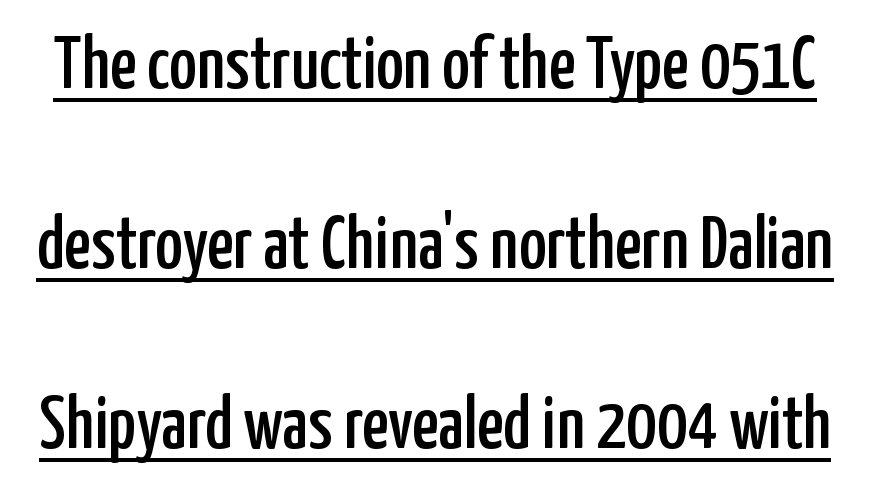
Vertically, the passage feels expansive, rows floating well apart. The letters stand straight up with perfectly vertical stems. Quick note: underline on. What kind of face is this? One without serifs — a sans. This sample has the flowing, uneven cadence of proportional lettering. The face used here is rendered with its standard letterfit.
